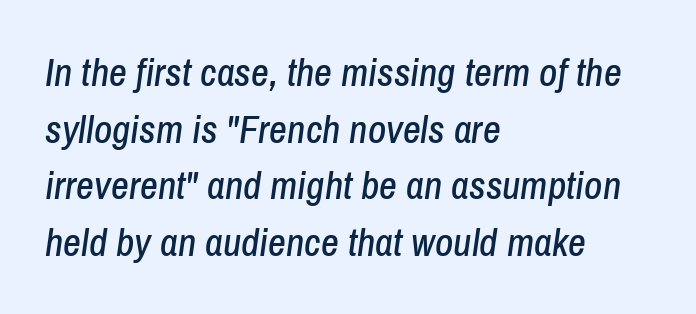
Q: Is the text italic (slanted)? A: Yes, it leans right by about 8 degrees.
Q: Is the text underlined? A: No.
Q: How is the paragraph aligned? A: Left-aligned.
Q: Is the spacing between letters normal or unusually wide? A: Normal.
Q: Is the spacing between lines tight, normal or loose? A: Normal.
Q: Width (condensed, normal, or wide)? A: Condensed.
Q: Stroke contrast? A: Low.
Q: x-height? A: Medium.
Q: Monospaced? A: No.
